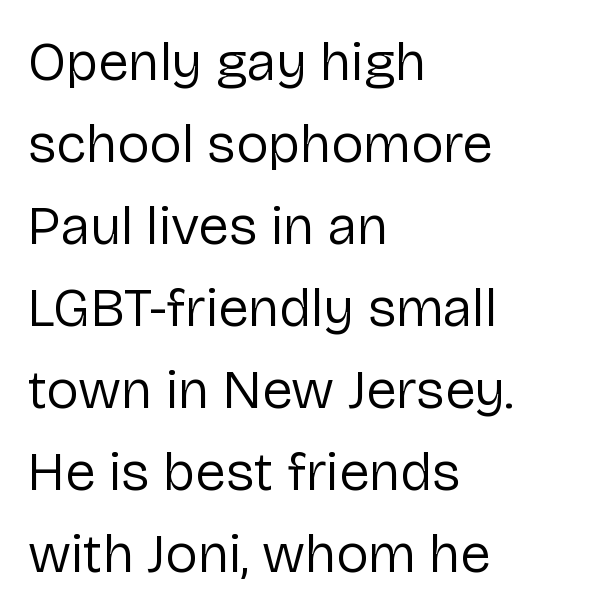
Q: Is the text bold? A: No.
Q: Is the text italic (slanted)? A: No, it is upright.
Q: Is the typeface a serif or a sans-serif typeface? A: Sans-serif.
Q: Is the text underlined? A: No.
Q: How is the paragraph aligned? A: Left-aligned.
Q: Is the spacing between letters normal or unusually wide? A: Normal.
Q: Is the spacing between lines tight, normal or loose? A: Normal.
Q: Width (condensed, normal, or wide)? A: Normal.
Q: Stroke contrast? A: Low.
Q: x-height? A: Medium.
Q: Monospaced? A: No.
